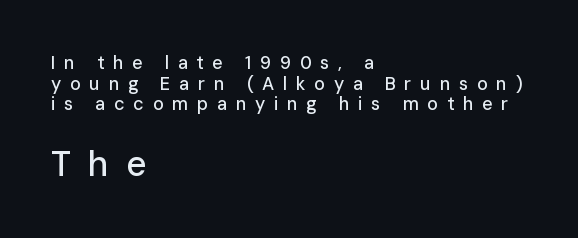
What stands out about the letter spacing? Its width — letters are far apart. Is the block centered? No — it sits flush against the left margin. The passage shown is not underscored anywhere. Leading: reduced. These two chunks differ in scale, with the bottom chunk taking the larger measure.
